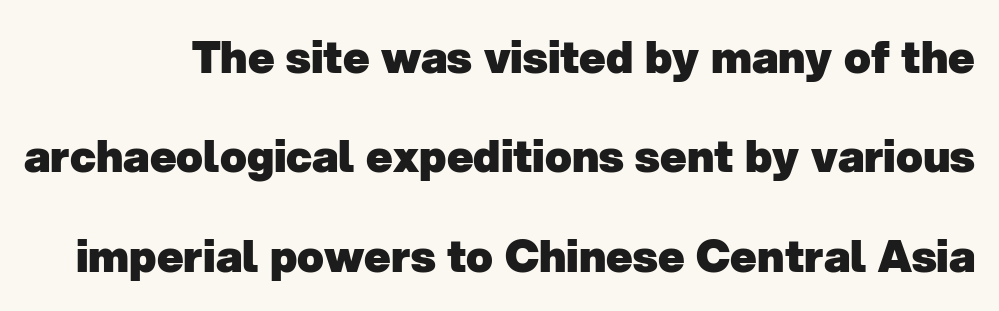
The letters advance in unequal steps, a hallmark of proportional type. The gaps between neighbouring characters are ordinary and unremarkable. What's the leading like? Stretched, with rows far apart. The characters look thick and weighty, a clear bold. Clear beneath every line of the passage.
